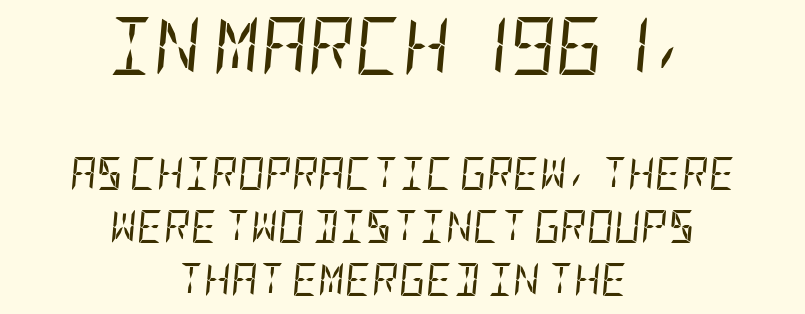
{"italic": "yes", "lean": "right", "slant_degrees": 5, "bold": "no", "weight": "regular", "width": "condensed", "stroke_contrast": "low", "x_height": "large", "underline": "no", "align": "center", "line_spacing": "normal", "line_spacing_ratio": 1.61, "letter_spacing": "normal", "letter_spacing_em": 0.0, "larger_block": "first", "size_ratio": 1.76, "glyph_px": 58}
